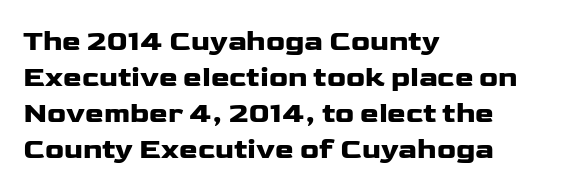
{"serif": "no", "italic": "no", "width": "wide", "stroke_contrast": "low", "x_height": "medium", "monospaced": "no", "underline": "no", "align": "left", "line_spacing": "normal", "line_spacing_ratio": 1.28, "letter_spacing": "normal", "letter_spacing_em": 0.0, "glyph_px": 28}
